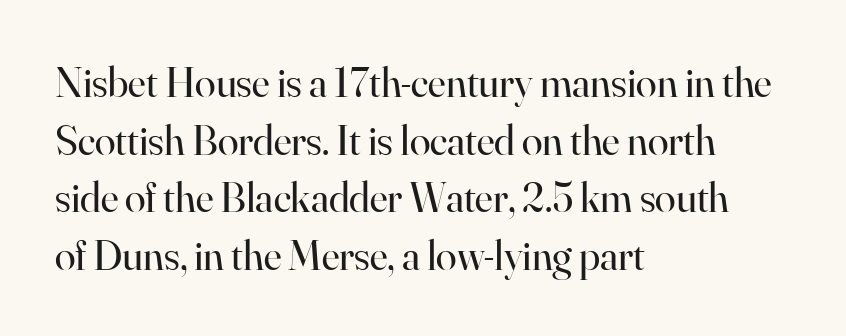
Weight class: somewhere from thin through regular. This rendering employs a face with finishing strokes, i.e., a serif. Does the leading feel generous? No, just average. These lines are rendered in a variable-pitch font.
